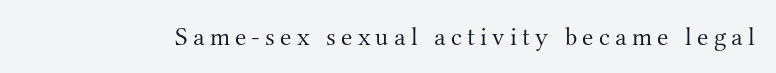
Q: Is the text bold? A: No.
Q: Is the text italic (slanted)? A: No, it is upright.
Q: Is the text underlined? A: No.
Q: Is the spacing between letters normal or unusually wide? A: Unusually wide.
